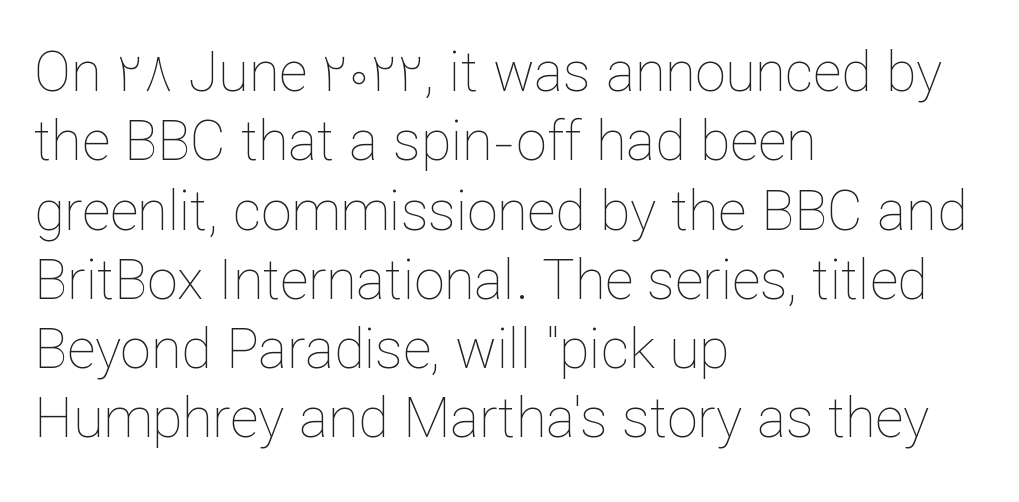
{"italic": "no", "bold": "no", "weight": "thin", "width": "normal", "stroke_contrast": "low", "x_height": "medium", "monospaced": "no", "underline": "no", "align": "left", "line_spacing": "normal", "line_spacing_ratio": 1.26, "letter_spacing": "normal", "letter_spacing_em": 0.0, "glyph_px": 55}
